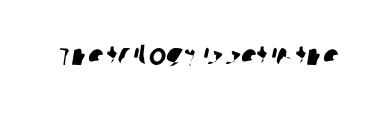
Q: Is the typeface a serif or a sans-serif typeface? A: Sans-serif.
Q: Is the text underlined? A: No.
Q: Is the spacing between letters normal or unusually wide? A: Normal.
Q: Width (condensed, normal, or wide)? A: Normal.
Q: Stroke contrast? A: Low.
Q: x-height? A: Large.
Q: Monospaced? A: No.
